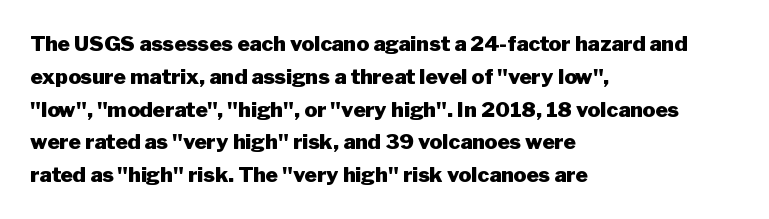
Q: Is the text bold? A: Yes.
Q: Is the text italic (slanted)? A: No, it is upright.
Q: Is the text underlined? A: No.
Q: How is the paragraph aligned? A: Left-aligned.
Q: Is the spacing between letters normal or unusually wide? A: Normal.
Q: Is the spacing between lines tight, normal or loose? A: Normal.
